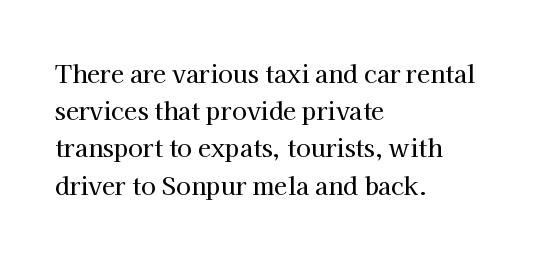
{"italic": "no", "underline": "no", "align": "left", "line_spacing": "normal", "line_spacing_ratio": 1.55, "letter_spacing": "normal", "letter_spacing_em": 0.0, "glyph_px": 24}
